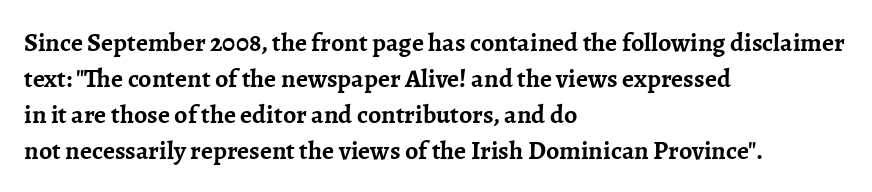
{"italic": "no", "bold": "yes", "underline": "no", "align": "left", "line_spacing": "normal", "line_spacing_ratio": 1.38, "letter_spacing": "normal", "letter_spacing_em": 0.0, "glyph_px": 26}
